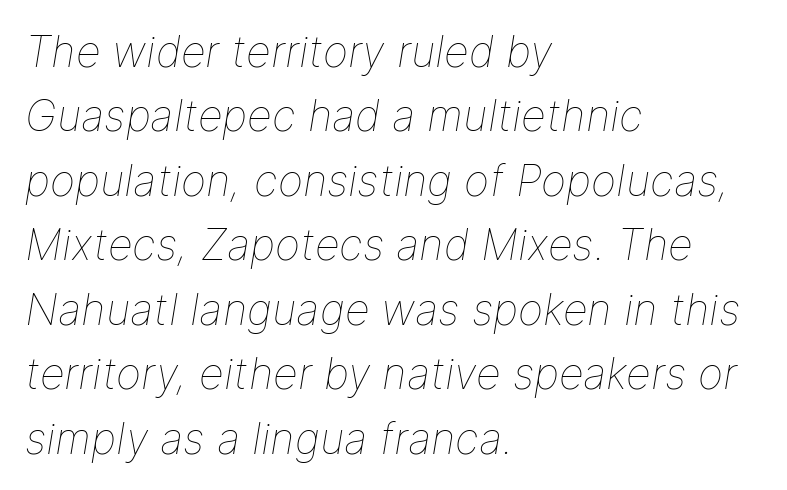
The compositor pushed each line to the left boundary. No letter is thick-stroked: the sample isn't bold. A typesetter would call this proportional, since set widths differ per character. The leading is moderate, giving the passage an even texture. This rendering leaves character spacing at its baseline value.
